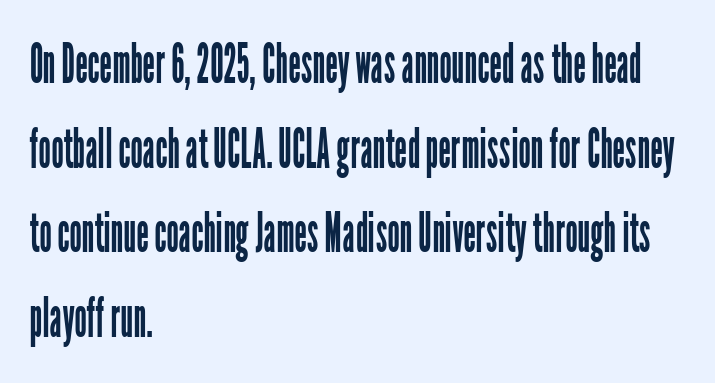
The image shows 55 px regular-weight, condensed sans-serif type, upright; set left-aligned, normal line spacing (1.54x), normal letter spacing, not underlined; low stroke contrast and a medium x-height.
